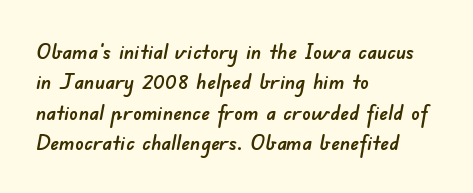
Q: Is the text underlined? A: No.
Q: How is the paragraph aligned? A: Left-aligned.
Q: Is the spacing between letters normal or unusually wide? A: Normal.
Q: Is the spacing between lines tight, normal or loose? A: Normal.
